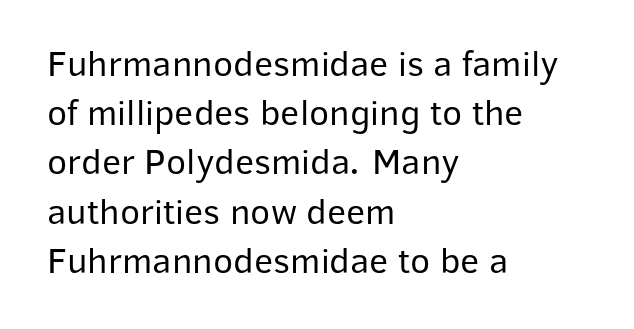
Designer's note — italics off, roman on. Is the type heavy? It reads as light-to-regular instead. Here the designer chose a conventional face with non-uniform glyph widths. Beneath every word, the page is bare.
